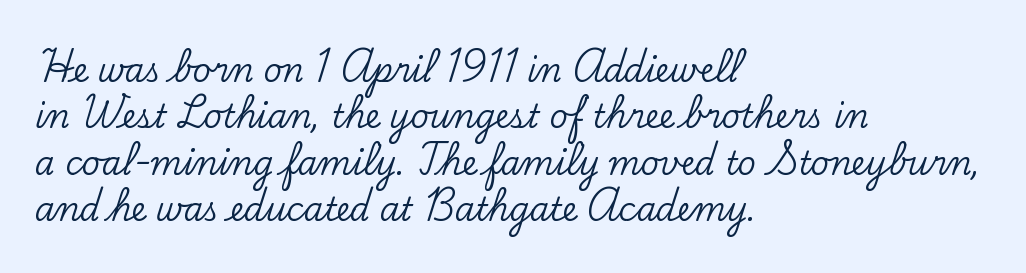
{"serif": "yes", "width": "normal", "stroke_contrast": "low", "x_height": "small", "monospaced": "no", "underline": "no", "align": "left", "line_spacing": "normal", "line_spacing_ratio": 1.45, "letter_spacing": "normal", "letter_spacing_em": 0.0, "glyph_px": 32}
